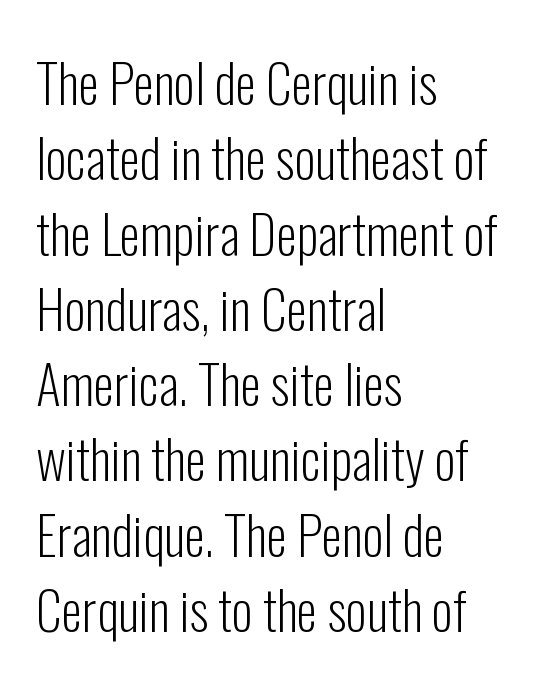
Posture: straight, roman, zero tilt. This sample keeps an unexceptional amount of space between lines. The horizontal fit of the characters is conventional and even. What kind of face is this? One without serifs — a sans. Is this a fixed-width face? No — the glyphs have proportional, varying widths.
